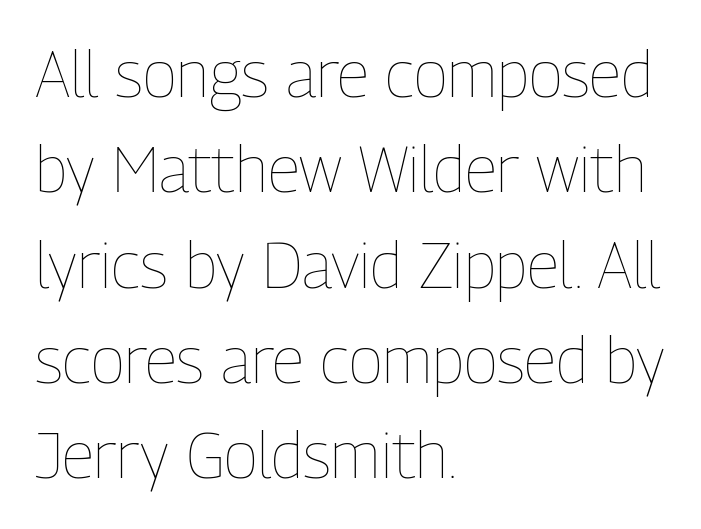
Does the copy run flush right? No — it runs flush left. Tall strokes in this sample are plumb rather than angled. The rendering keeps characters at their native spacing. Counters stay open thanks to moderate or lighter strokes. Does the leading feel generous? No, just average. Descender tails drop into unmarked territory.
